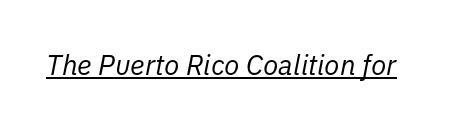
The image shows 28 px regular-weight type, italic (leaning right); set normal letter spacing, underlined; low stroke contrast and a medium x-height.
